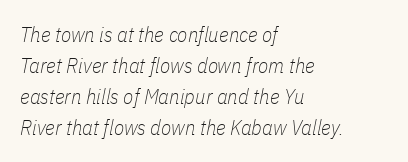
Q: Is the text bold? A: No.
Q: Is the text italic (slanted)? A: Yes, it leans right by about 11 degrees.
Q: Is the text underlined? A: No.
Q: How is the paragraph aligned? A: Left-aligned.
Q: Is the spacing between letters normal or unusually wide? A: Normal.
Q: Is the spacing between lines tight, normal or loose? A: Normal.
